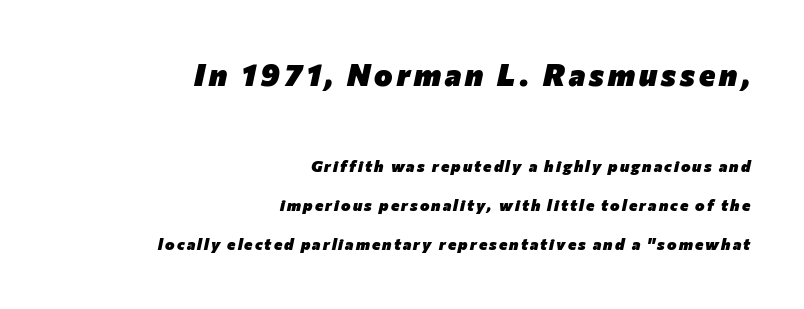
The image shows 31 px heavy type, italic (leaning right); set right-aligned, loose line spacing (2.45x), not underlined; the first (top) block is 1.94x larger; low stroke contrast and a medium x-height.
